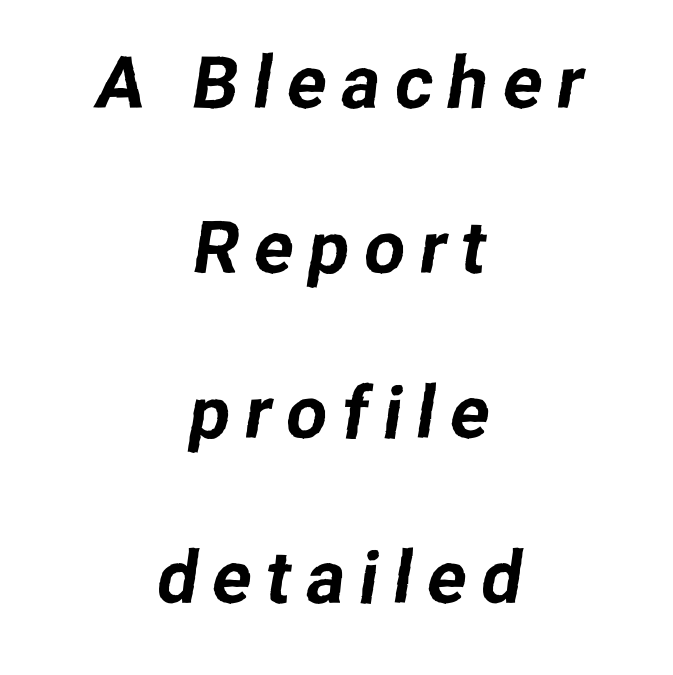
Each new line begins a long way beneath the previous one. Letterform terminals end flat and unadorned throughout the passage. Look at the tracking — it's clearly loosened, letters drifting apart. Only glyphs here, with clear space below each row.
